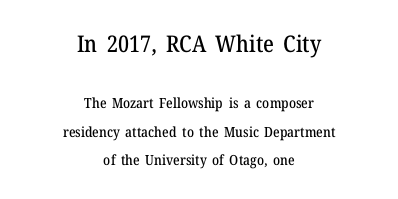
Students, observe: this is what heavily led, spacious text looks like. Words float on clear page, feet unadorned. Does the bottom block carry the larger type? No, the top block does. The horizontal fit of the characters is conventional and even. Caption: multi-line text, centered on the measure.
